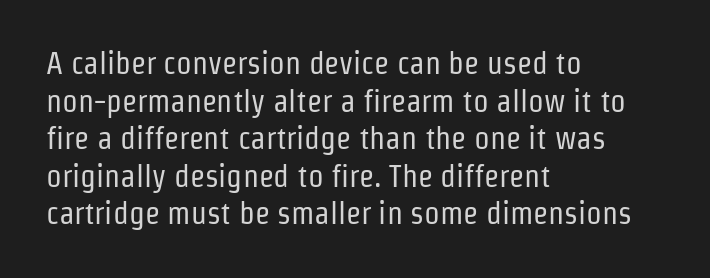
The image shows 31 px regular-weight, condensed sans-serif type, upright; set left-aligned, line spacing 1.21x, normal letter spacing, not underlined; low stroke contrast and a medium x-height.
